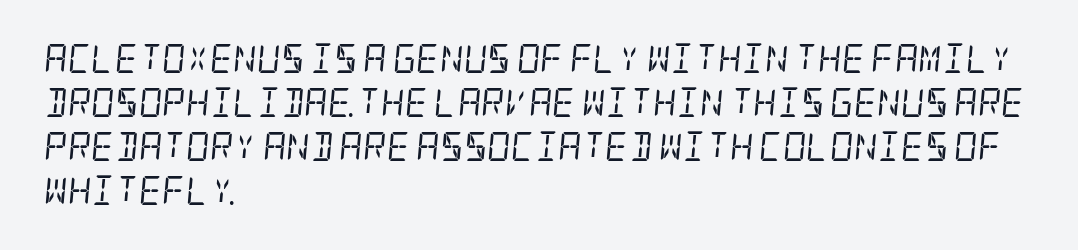
The image shows 29 px regular-weight, condensed serif type, italic (leaning right); set left-aligned, normal line spacing (1.52x), normal letter spacing, not underlined; low stroke contrast and a large x-height.
